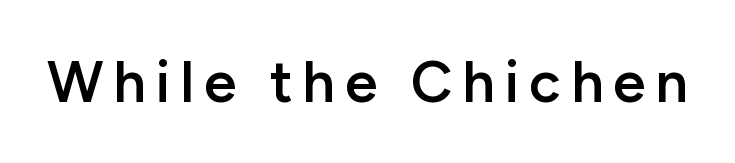
The image shows 58 px semibold sans-serif type, upright; set not underlined; low stroke contrast and a medium x-height.
